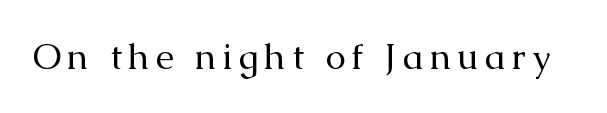
Is this a fixed-width face? No — the glyphs have proportional, varying widths. This sample uses an upright cut, with every glyph sitting square on the baseline. This sample uses a serif face. The zone under the glyphs is completely vacant. This reads as an unemphasized weight, regular at the heaviest.
